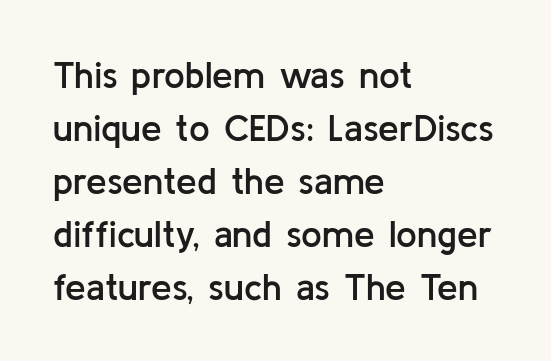
{"serif": "no", "italic": "no", "bold": "semi", "weight": "semibold", "width": "normal", "stroke_contrast": "low", "x_height": "medium", "monospaced": "no", "underline": "no", "align": "left", "line_spacing": "normal", "line_spacing_ratio": 1.43, "letter_spacing": "normal", "letter_spacing_em": 0.0, "glyph_px": 37}
